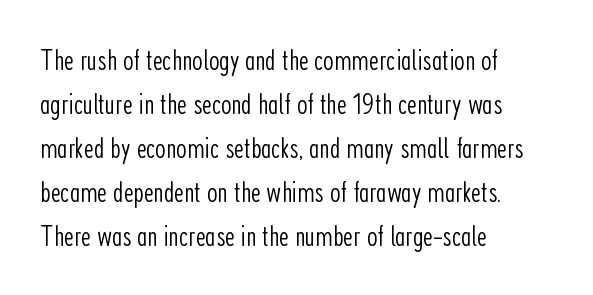
The letters stand straight up with perfectly vertical stems. Every row of glyphs begins at an identical x-position on the left. Do the characters align in a grid? No, the font is proportional. Default kerning and tracking; the words read as compact shapes. The foot of each line stays bare and open.
